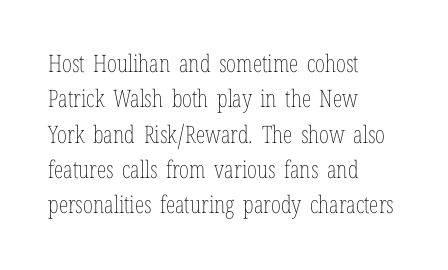
{"italic": "no", "bold": "no", "underline": "no", "align": "left", "line_spacing": "normal", "line_spacing_ratio": 1.47, "letter_spacing": "normal", "letter_spacing_em": 0.0, "glyph_px": 24}
